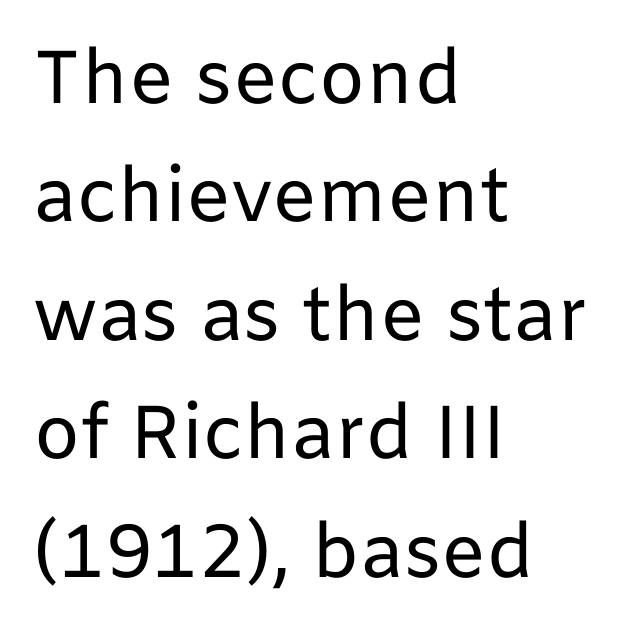
The letters sit at their default tracking, neither squeezed nor spread. The passage shown is typed in a proportional face where columns would drift. Weight: regular or lighter. Does the type have serifs? No, each stem ends abruptly.
